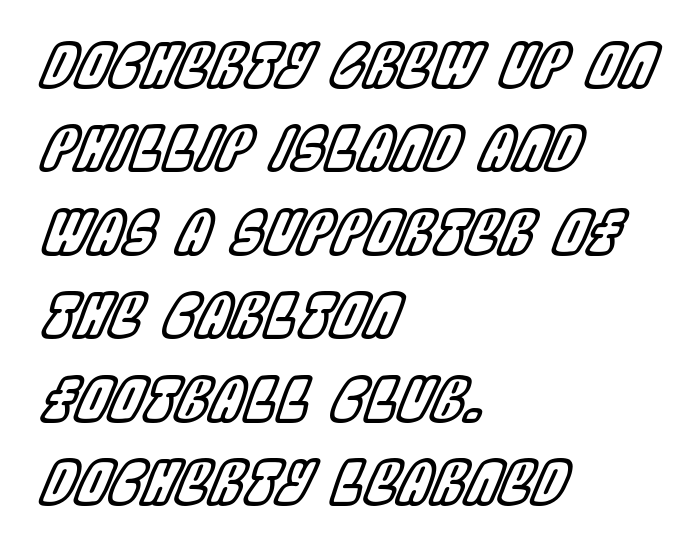
{"italic": "yes", "lean": "right", "slant_degrees": 22, "width": "condensed", "x_height": "large", "monospaced": "no", "underline": "no", "align": "left", "line_spacing": "normal", "line_spacing_ratio": 1.39, "letter_spacing": "normal", "letter_spacing_em": 0.0, "glyph_px": 60}
